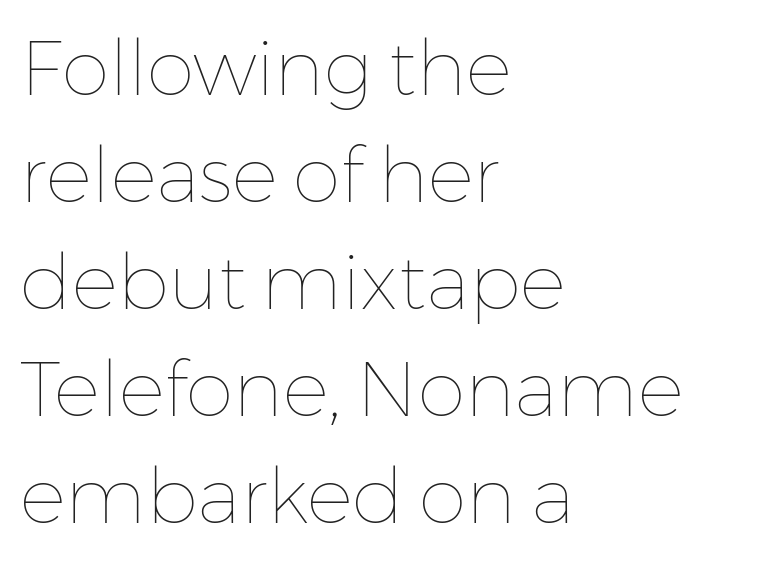
The image shows 77 px thin type, upright; set left-aligned, normal line spacing (1.39x), normal letter spacing, not underlined; low stroke contrast and a medium x-height.
